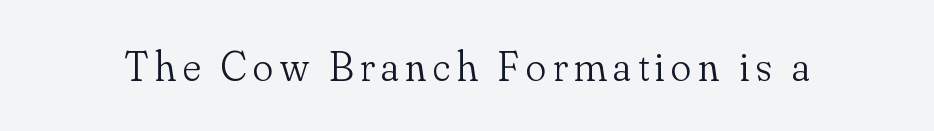
{"serif": "yes", "italic": "no", "bold": "no", "weight": "light", "width": "normal", "stroke_contrast": "low", "x_height": "small", "monospaced": "no", "underline": "no", "glyph_px": 42}
